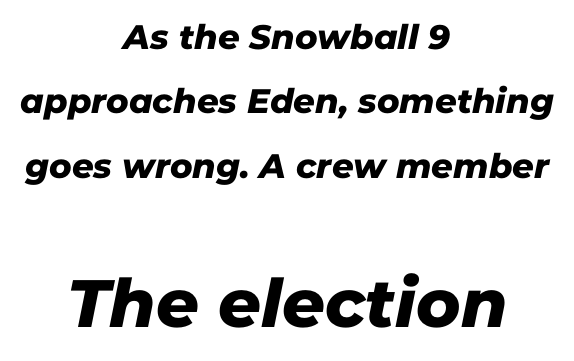
No feet cap the strokes, marking this as sans-serif type. Spacing verdict: proportional, widths tailored to each character. The lines are quadded center. How are the letters spaced? Ordinarily, with no added tracking.
